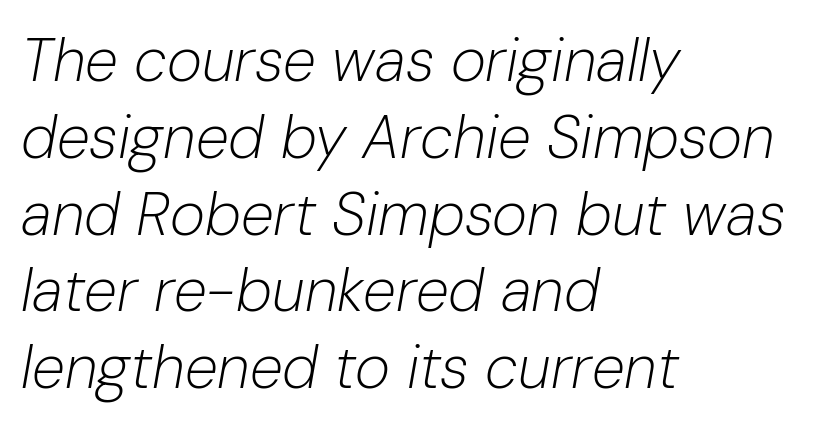
The image shows 60 px light type, italic (leaning right); set left-aligned, normal line spacing (1.28x), normal letter spacing, not underlined; low stroke contrast and a medium x-height.
